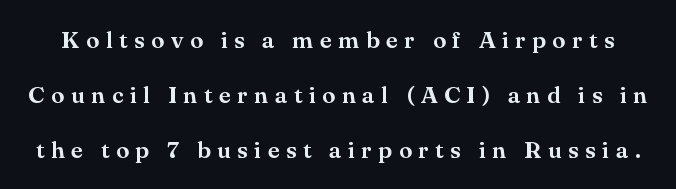
{"italic": "no", "underline": "no", "line_spacing": "loose", "line_spacing_ratio": 2.29, "letter_spacing": "wide", "letter_spacing_em": 0.27, "glyph_px": 24}
